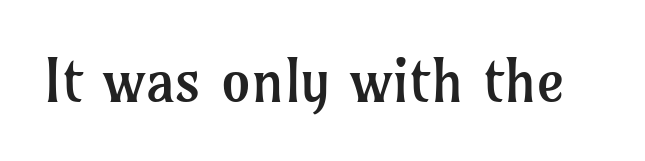
The image shows 59 px regular-weight serif type, upright; set normal letter spacing, not underlined; low stroke contrast and a medium x-height.
